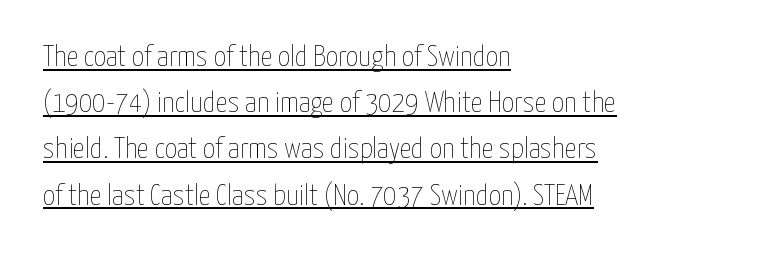
Style check: upright. In terms of letterspacing, this is plain default setting. Leading matches the norm, producing a regular column. These lines are set flush left with a ragged right edge. Glance below the letters and you will spot a drawn line.
